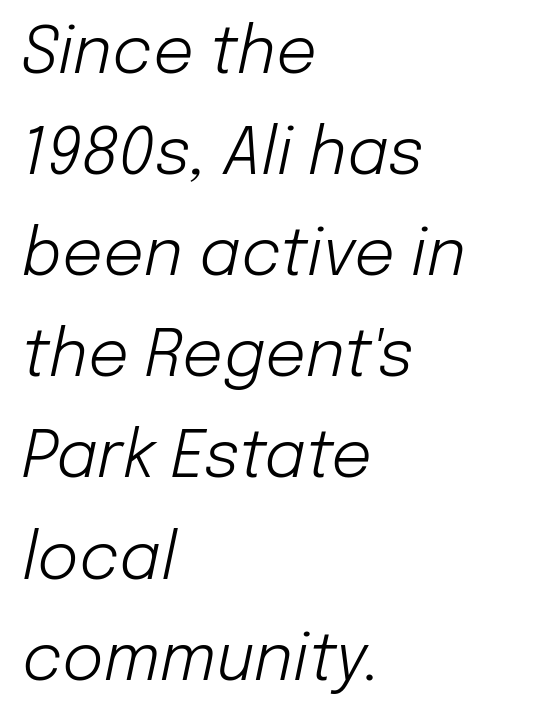
The passage shown has conventional tracking throughout. The compositor pushed each line to the left boundary. The passage shown leans; its letterforms are oblique. If you measured baseline to baseline, you'd find a middling distance. Each letter keeps its own natural width here, so spacing adapts to shape.
